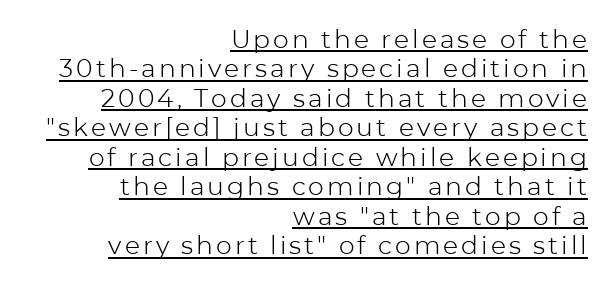
{"italic": "no", "bold": "no", "underline": "yes", "align": "right", "line_spacing_ratio": 1.18, "glyph_px": 25}
